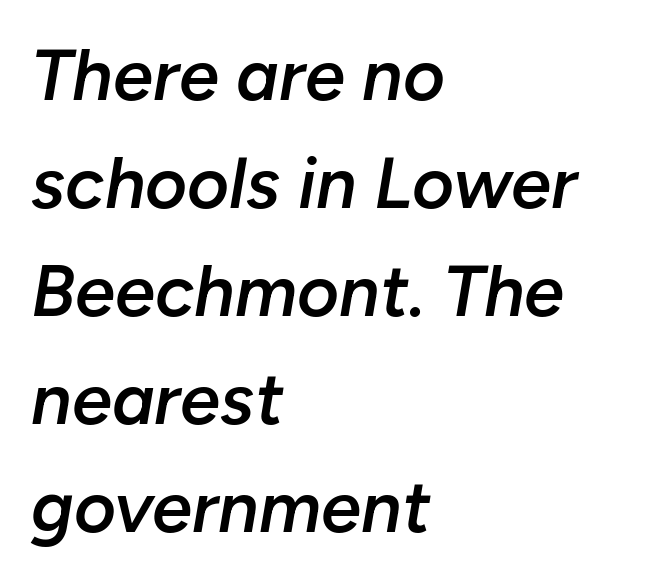
The image shows 72 px semibold type, italic (leaning right); set left-aligned, normal line spacing (1.5x), normal letter spacing, not underlined; low stroke contrast and a medium x-height.
